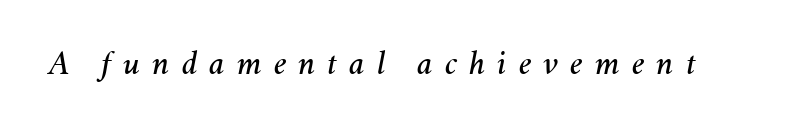
The image shows 34 px text type, italic (leaning right); set unusually wide letter spacing (+0.35 em), not underlined; medium stroke contrast and a medium x-height.
